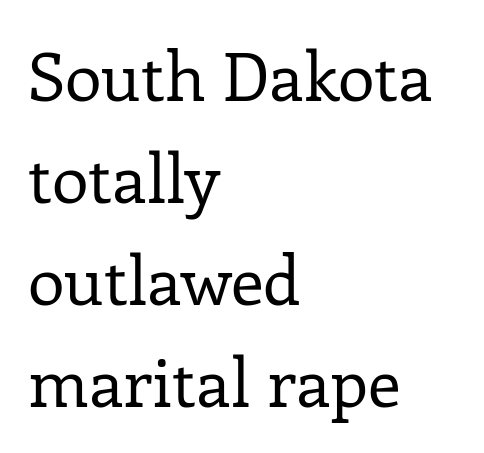
{"serif": "yes", "italic": "no", "bold": "no", "weight": "regular", "width": "normal", "stroke_contrast": "low", "x_height": "medium", "monospaced": "no", "underline": "no", "align": "left", "line_spacing": "normal", "line_spacing_ratio": 1.52, "letter_spacing": "normal", "letter_spacing_em": 0.0, "glyph_px": 67}
